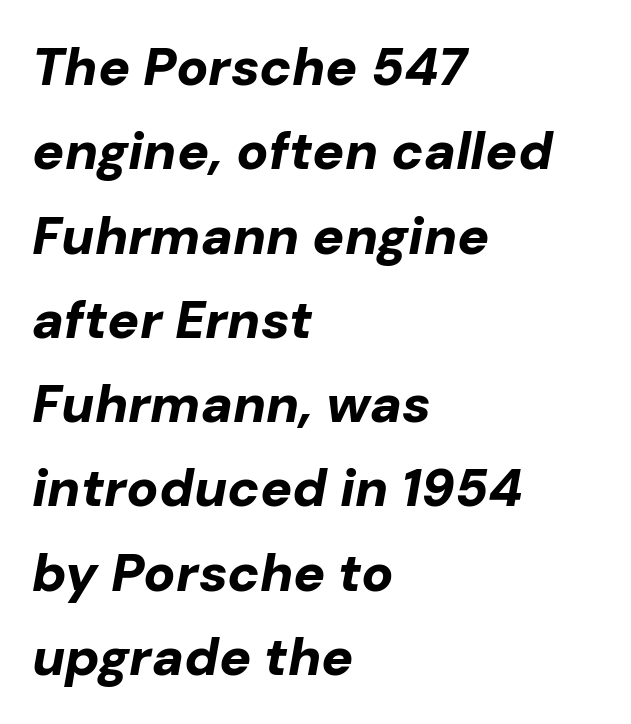
The image shows 53 px bold type, italic (leaning right); set left-aligned, normal line spacing (1.59x), normal letter spacing, not underlined; low stroke contrast and a medium x-height.
